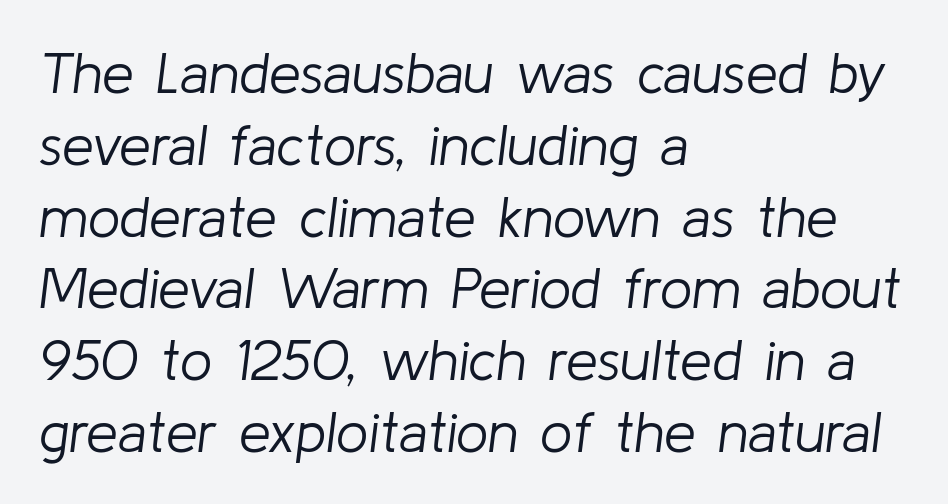
Stems and bowls with no extra thickness — not bold. When letters slant like this, we call the style italic. Short note: letters normally spaced. Each letter keeps its own natural width here, so spacing adapts to shape.
